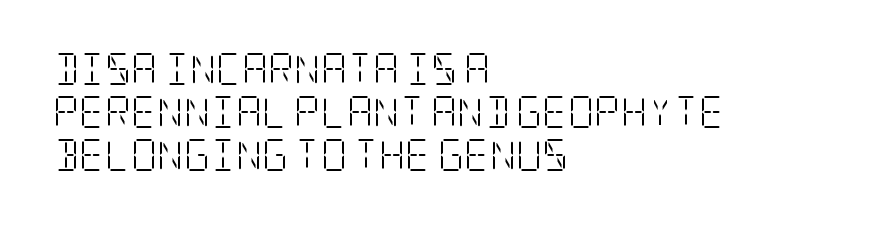
This rendering employs a face with finishing strokes, i.e., a serif. Nothing unusual about the tracking: characters are spaced as the font intends. Vertical stems look standard width or narrower in stroke. If you drew a ruler down the left edge, every line would touch it.
